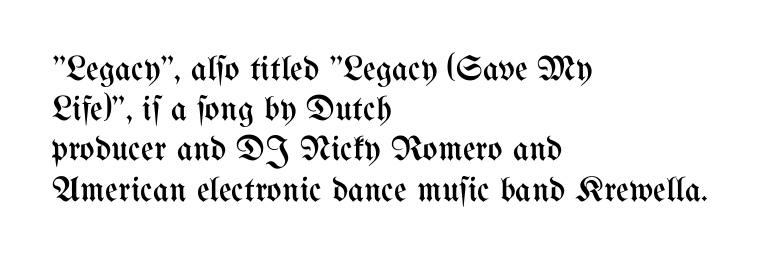
The image shows 35 px regular-weight, condensed type, upright; set left-aligned, tight line spacing (1.15x), normal letter spacing, not underlined; medium stroke contrast and a medium x-height.
